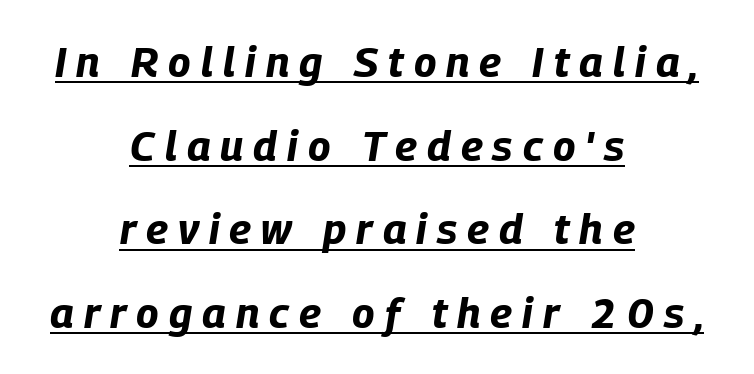
{"italic": "yes", "lean": "right", "slant_degrees": 9, "bold": "yes", "weight": "bold", "width": "condensed", "stroke_contrast": "low", "x_height": "large", "monospaced": "no", "underline": "yes", "align": "center", "line_spacing": "loose", "line_spacing_ratio": 1.99, "letter_spacing": "wide", "letter_spacing_em": 0.24, "glyph_px": 42}
